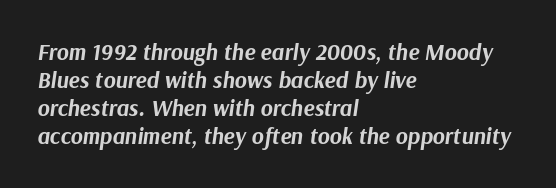
{"italic": "yes", "lean": "right", "slant_degrees": 9, "bold": "yes", "underline": "no", "align": "left", "line_spacing_ratio": 1.22, "letter_spacing": "normal", "letter_spacing_em": 0.0, "glyph_px": 23}
